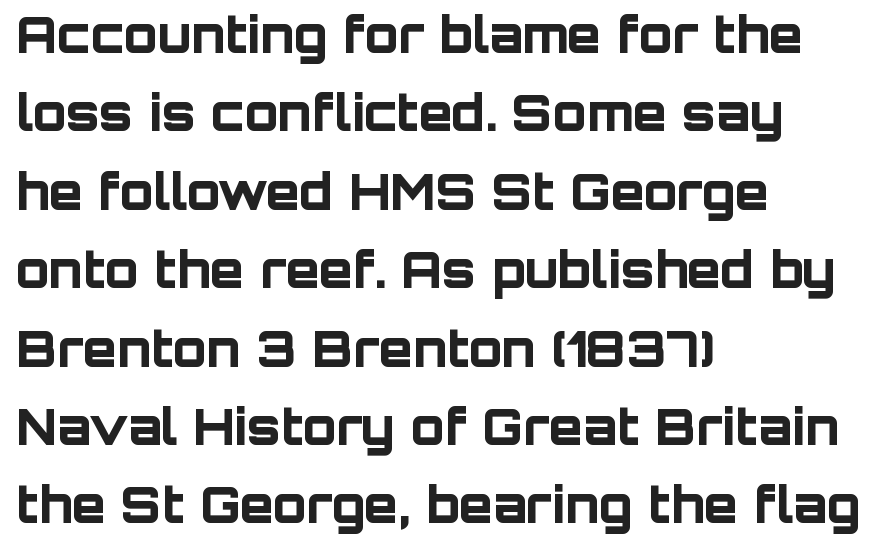
Proportional: the letters do not fall into vertical columns. Students, observe: this is what conventionally led text looks like. Horizontally, the lines are justified to the leading edge only. Rendered with straight, roman letterforms. This is heavy type, rendered in bold. This is sans-serif lettering, the kind often seen on screens and signage.
